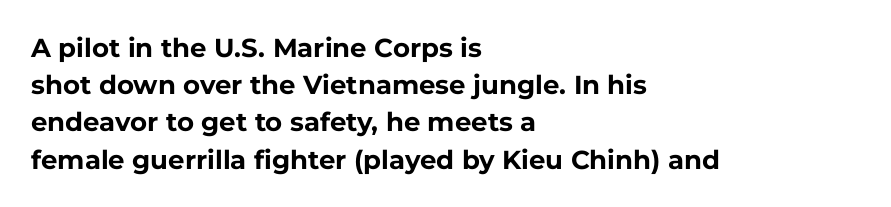
{"italic": "no", "bold": "yes", "underline": "no", "align": "left", "line_spacing": "normal", "line_spacing_ratio": 1.43, "letter_spacing": "normal", "letter_spacing_em": 0.0, "glyph_px": 26}
